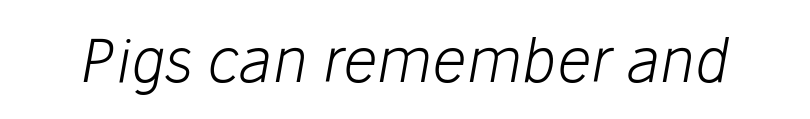
{"italic": "yes", "lean": "right", "slant_degrees": 10, "bold": "no", "weight": "light", "width": "normal", "stroke_contrast": "low", "x_height": "medium", "monospaced": "no", "underline": "no", "letter_spacing": "normal", "letter_spacing_em": 0.0, "glyph_px": 60}
